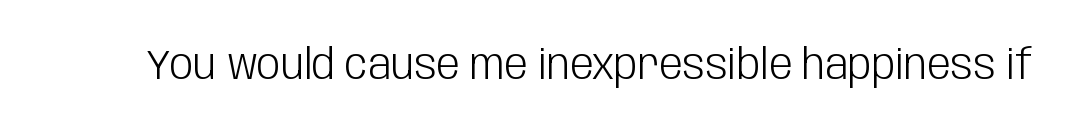
Short note: letters normally spaced. Nothing sits at the stroke ends, so this counts as sans-serif. No italicization has been applied; the sample stays upright. The rendering uses natural spacing where letterforms have individual widths. Lines of text with bare space underneath. Unbolded letterforms with no extra heft.
